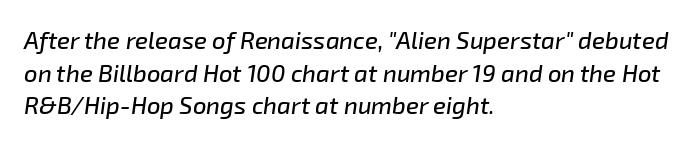
The image shows 24 px text type, italic (leaning right); set left-aligned, normal line spacing (1.36x), normal letter spacing, not underlined.
